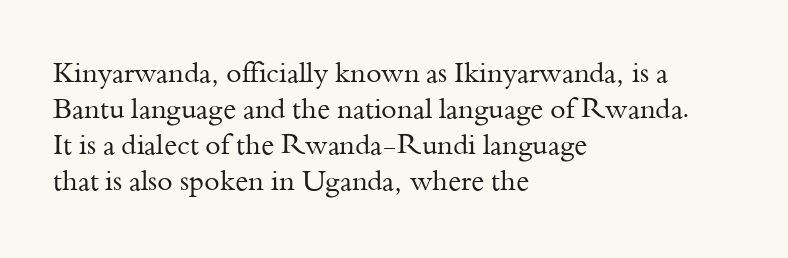
The image shows 28 px regular-weight serif type, upright; set left-aligned, normal line spacing (1.29x), normal letter spacing, not underlined; medium stroke contrast and a small x-height.
